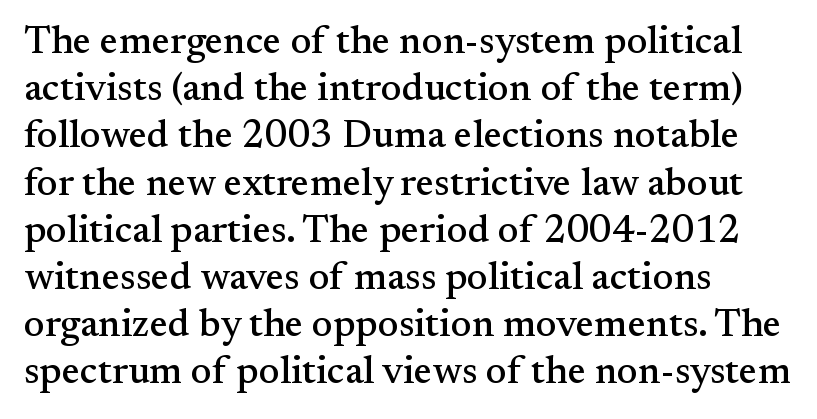
Q: Is the text italic (slanted)? A: No, it is upright.
Q: Is the typeface a serif or a sans-serif typeface? A: Serif.
Q: Is the text underlined? A: No.
Q: How is the paragraph aligned? A: Left-aligned.
Q: Is the spacing between letters normal or unusually wide? A: Normal.
Q: Width (condensed, normal, or wide)? A: Normal.
Q: Stroke contrast? A: Medium.
Q: x-height? A: Small.
Q: Monospaced? A: No.
